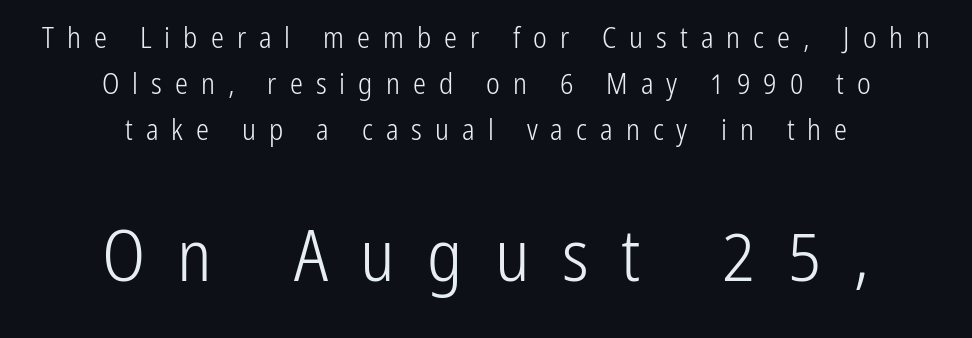
{"serif": "no", "italic": "no", "bold": "no", "weight": "light", "width": "condensed", "stroke_contrast": "low", "x_height": "medium", "monospaced": "no", "underline": "no", "align": "center", "line_spacing": "normal", "line_spacing_ratio": 1.59, "letter_spacing": "wide", "letter_spacing_em": 0.45, "larger_block": "second", "size_ratio": 2.48, "glyph_px": 72}
